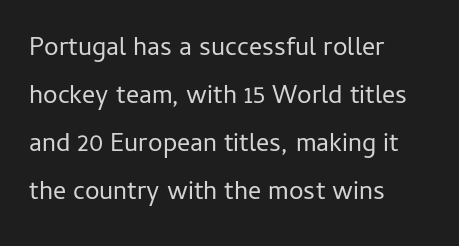
Any mark beneath the type? The region is blank. The type sits square on the baseline with zero lean. Compared with typical body copy, the letter spacing here is the same. This rendering uses left alignment, leaving the right contour irregular.
